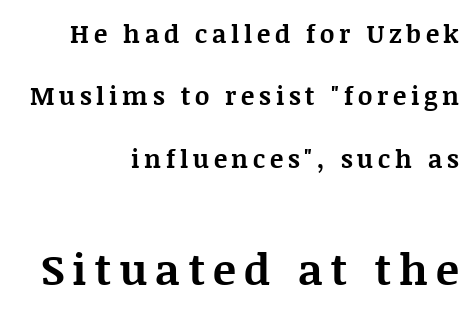
The image shows 43 px bold serif type, upright; set right-aligned, loose line spacing (2.5x), not underlined; the second (bottom) block is 1.72x larger; medium stroke contrast and a large x-height.
